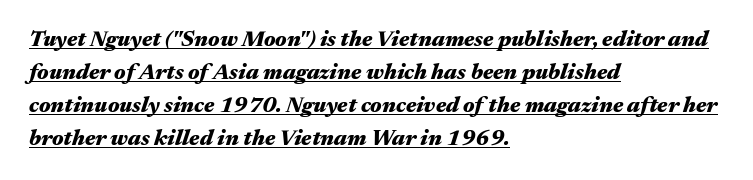
Q: Is the text bold? A: Yes.
Q: Is the text italic (slanted)? A: Yes, it leans right by about 17 degrees.
Q: Is the text underlined? A: Yes.
Q: How is the paragraph aligned? A: Left-aligned.
Q: Is the spacing between letters normal or unusually wide? A: Normal.
Q: Is the spacing between lines tight, normal or loose? A: Normal.
